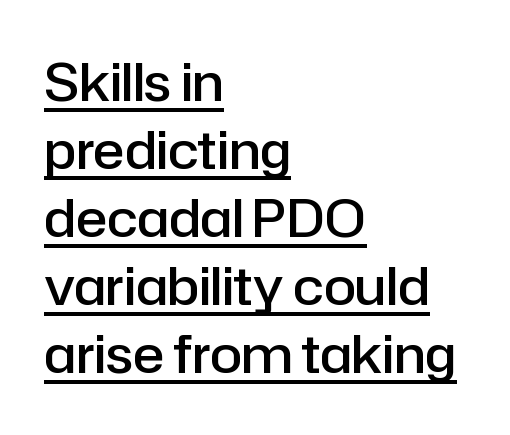
Is this a sans? Yes — the strokes have no serifs. Regular leading. Short and long lines alike share a common starting point at left. Nothing unusual about the tracking: characters are spaced as the font intends. Character widths vary here, with narrow letters taking less room than wide ones.
